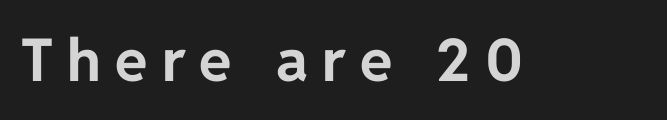
{"serif": "no", "italic": "no", "bold": "yes", "weight": "bold", "width": "normal", "stroke_contrast": "low", "x_height": "medium", "monospaced": "no", "underline": "no", "letter_spacing": "wide", "letter_spacing_em": 0.24, "glyph_px": 59}
